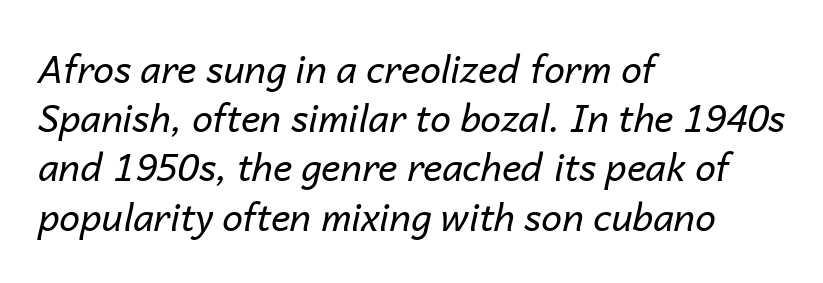
Unbolded letterforms with no extra heft. This sample uses plain, unmodified letter spacing. The whole block is typeset with a tilt. One-word summary of the alignment: left. Lines of text with bare space underneath.
